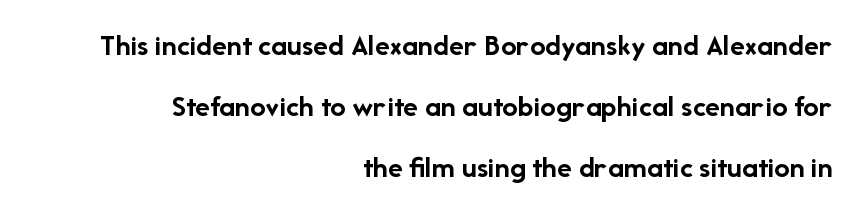
{"serif": "no", "italic": "no", "bold": "yes", "weight": "semibold", "width": "normal", "stroke_contrast": "low", "x_height": "medium", "monospaced": "no", "underline": "no", "align": "right", "line_spacing": "loose", "line_spacing_ratio": 1.96, "letter_spacing": "normal", "letter_spacing_em": 0.0, "glyph_px": 31}
